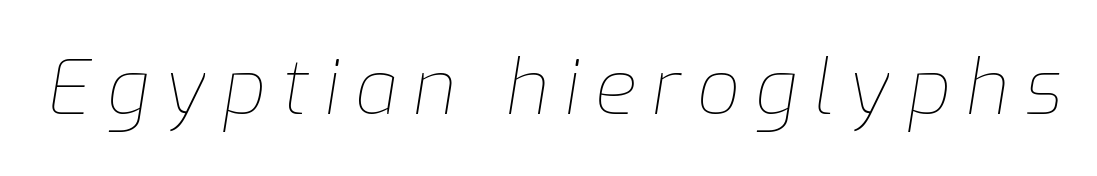
This is not heavy type; no bold has been used. Type without underlining. Observe the lean: these are italic letterforms. The rendering uses natural spacing where letterforms have individual widths. Here the glyphs are tracked loosely, breaking word shapes into spaced letters.
